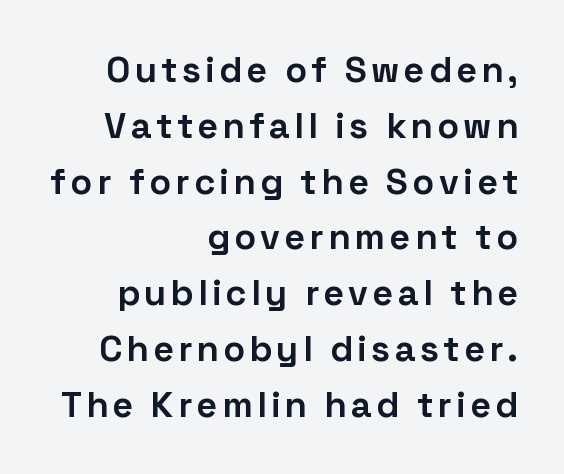
Q: Is the text bold? A: Yes.
Q: Is the text italic (slanted)? A: No, it is upright.
Q: Is the typeface a serif or a sans-serif typeface? A: Sans-serif.
Q: Is the text underlined? A: No.
Q: How is the paragraph aligned? A: Right-aligned.
Q: Is the spacing between lines tight, normal or loose? A: Normal.
Q: Width (condensed, normal, or wide)? A: Normal.
Q: Stroke contrast? A: Low.
Q: x-height? A: Medium.
Q: Monospaced? A: No.
